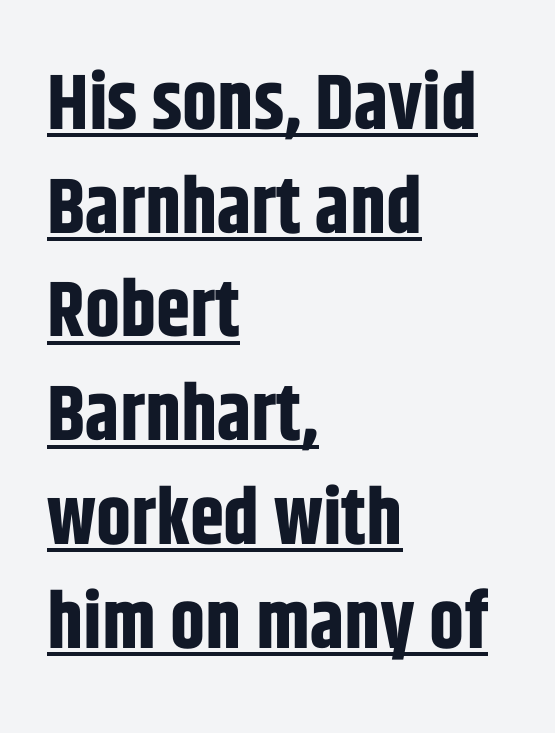
{"serif": "no", "italic": "no", "bold": "yes", "weight": "bold", "width": "condensed", "stroke_contrast": "low", "x_height": "large", "monospaced": "no", "underline": "yes", "align": "left", "line_spacing": "normal", "line_spacing_ratio": 1.33, "letter_spacing": "normal", "letter_spacing_em": 0.0, "glyph_px": 78}
